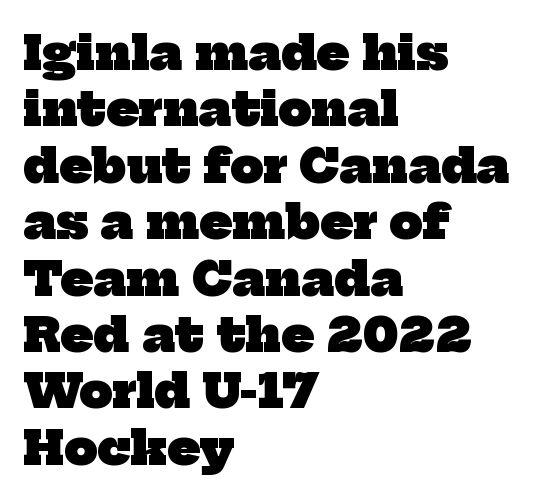
Think of a printed novel: that variable character pitch is what you see here. Horizontally, the lines are justified to the leading edge only. Nobody drew a line under any word here. Serif or sans? Serif — the stroke terminals have little feet. The horizontal fit of the characters is conventional and even. Notice how thick the strokes are: this is what a full bold looks like.
